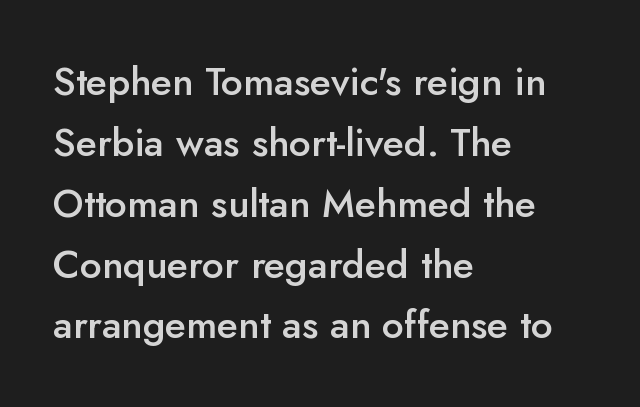
The text was rendered using a sans face with plain stroke endings. I'd describe the lettering as semibold — firm but not a full bold. Is this a fixed-width face? No — the glyphs have proportional, varying widths. Rows of type keep a routine distance in the vertical direction. These lines are set flush left with a ragged right edge. Compared with typical body copy, the letter spacing here is the same.
